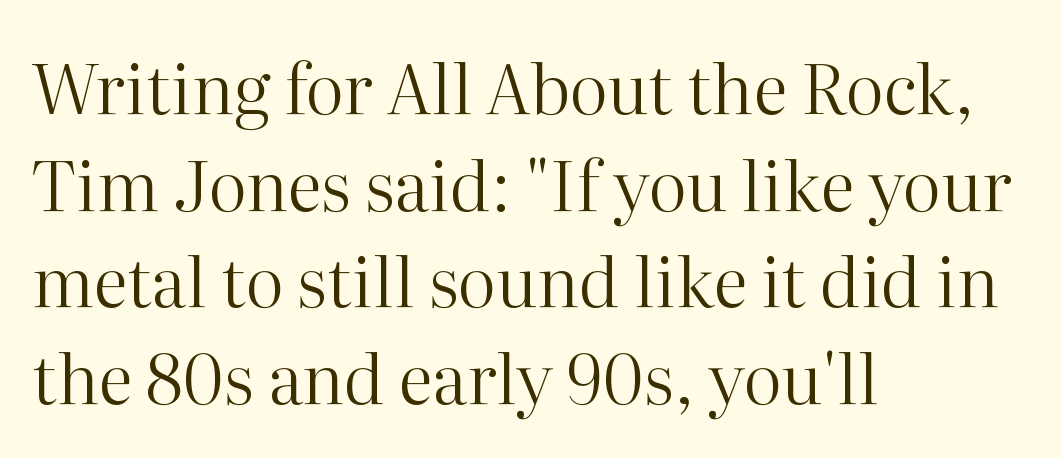
Q: Is the text bold? A: No.
Q: Is the text italic (slanted)? A: No, it is upright.
Q: Is the typeface a serif or a sans-serif typeface? A: Serif.
Q: Is the text underlined? A: No.
Q: How is the paragraph aligned? A: Left-aligned.
Q: Is the spacing between letters normal or unusually wide? A: Normal.
Q: Is the spacing between lines tight, normal or loose? A: Normal.
Q: Width (condensed, normal, or wide)? A: Normal.
Q: Stroke contrast? A: High.
Q: x-height? A: Medium.
Q: Monospaced? A: No.
